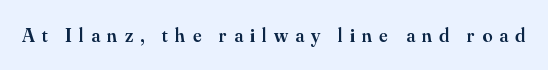
Q: Is the text bold? A: Semi-bold.
Q: Is the text italic (slanted)? A: No, it is upright.
Q: Is the text underlined? A: No.
Q: Is the spacing between letters normal or unusually wide? A: Unusually wide.
